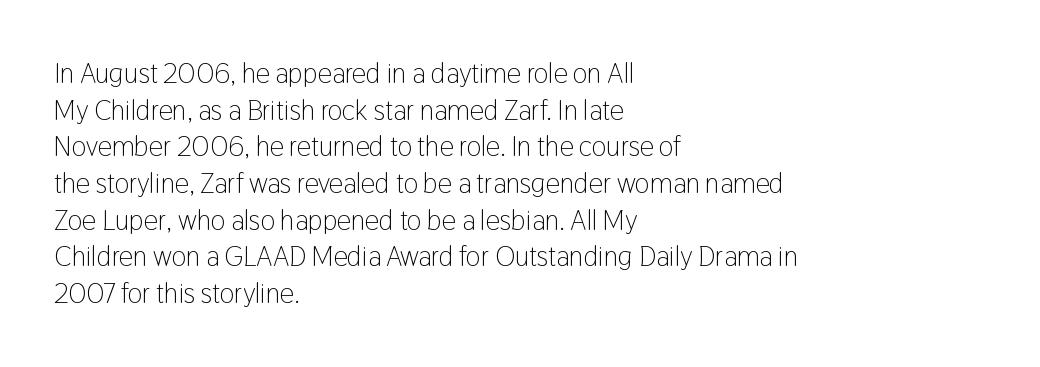
The image shows 28 px light, condensed sans-serif type, upright; set left-aligned, normal line spacing (1.31x), normal letter spacing, not underlined; low stroke contrast and a medium x-height.
